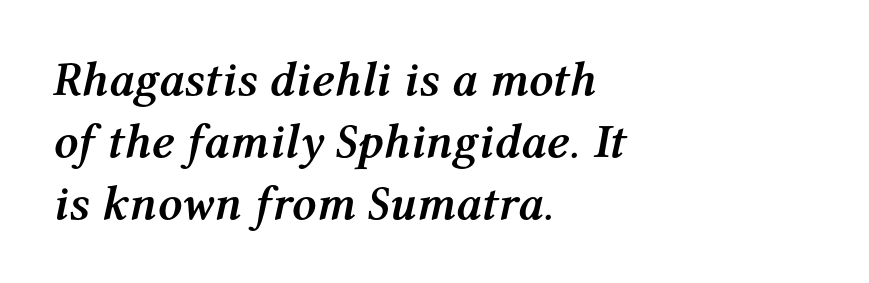
Q: Is the text bold? A: Yes.
Q: Is the text italic (slanted)? A: Yes, it leans right by about 12 degrees.
Q: Is the text underlined? A: No.
Q: How is the paragraph aligned? A: Left-aligned.
Q: Is the spacing between letters normal or unusually wide? A: Normal.
Q: Is the spacing between lines tight, normal or loose? A: Normal.
Q: Width (condensed, normal, or wide)? A: Normal.
Q: Stroke contrast? A: Medium.
Q: x-height? A: Medium.
Q: Monospaced? A: No.
